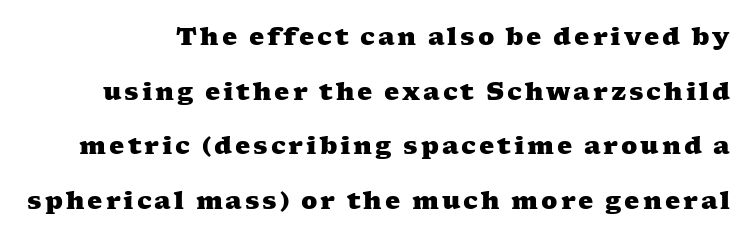
The image shows 24 px bold type; set loose line spacing (2.28x), not underlined.
